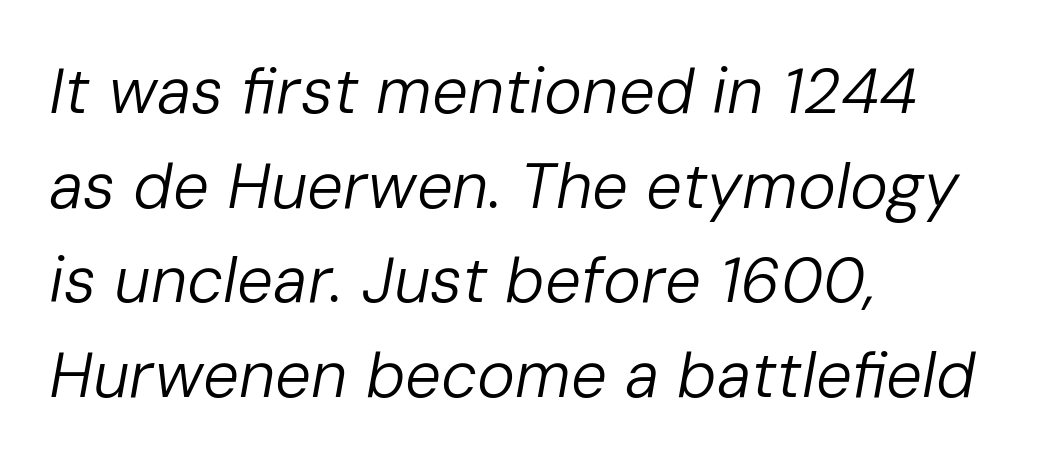
{"italic": "yes", "lean": "right", "slant_degrees": 10, "bold": "no", "weight": "regular", "width": "normal", "stroke_contrast": "low", "x_height": "medium", "monospaced": "no", "underline": "no", "align": "left", "line_spacing": "normal", "line_spacing_ratio": 1.48, "letter_spacing": "normal", "letter_spacing_em": 0.0, "glyph_px": 64}
